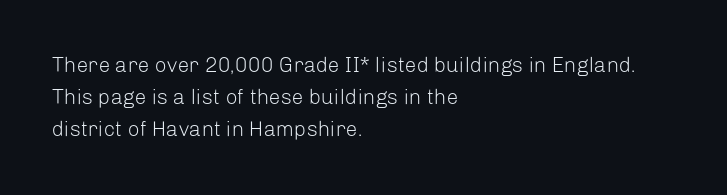
Q: Is the text bold? A: No.
Q: Is the text italic (slanted)? A: No, it is upright.
Q: Is the text underlined? A: No.
Q: How is the paragraph aligned? A: Left-aligned.
Q: Is the spacing between letters normal or unusually wide? A: Normal.
Q: Is the spacing between lines tight, normal or loose? A: Normal.
